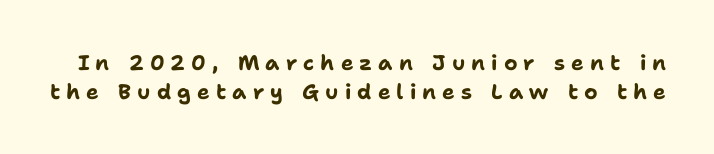
Q: Is the text bold? A: Yes.
Q: Is the text italic (slanted)? A: No, it is upright.
Q: Is the text underlined? A: No.
Q: Is the spacing between letters normal or unusually wide? A: Unusually wide.
Q: Is the spacing between lines tight, normal or loose? A: Normal.
